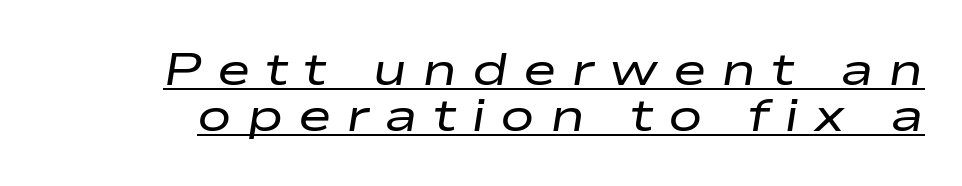
Short note: letters widely spaced. Each letter keeps its own natural width here, so spacing adapts to shape. If you measured baseline to baseline, you'd find a short distance. A baseline rule has been typeset under these characters. There's an unmistakable incline to the writing here.
